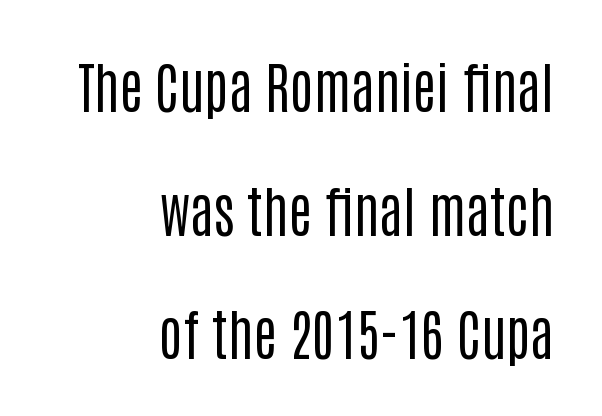
The image shows 55 px regular-weight, condensed sans-serif type, upright; set right-aligned, loose line spacing (2.25x), normal letter spacing, not underlined; low stroke contrast and a large x-height.
